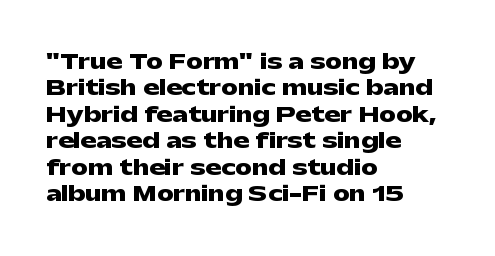
The image shows 21 px bold type, upright; set left-aligned, normal line spacing (1.26x), normal letter spacing, not underlined.
